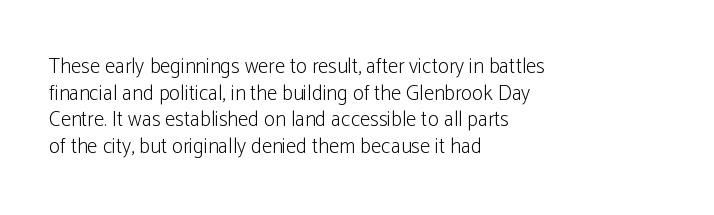
Summary of weight: not heavy and not bold. The vertical gap from one line to the next is medium. The type is set solid horizontally, with unmodified tracking. No italicization has been applied; the sample stays upright. The paragraph shown leans on its left margin. The gap between lines stays unmarked.
